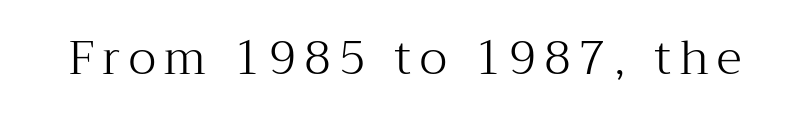
The image shows 47 px light serif type, upright; set not underlined; medium stroke contrast and a medium x-height.
